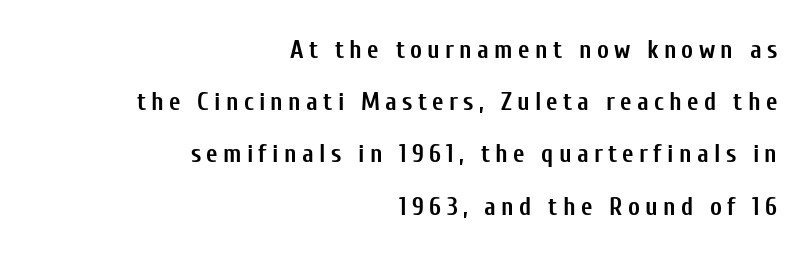
{"italic": "no", "bold": "yes", "underline": "no", "align": "right", "line_spacing": "loose", "line_spacing_ratio": 2.09, "letter_spacing": "wide", "letter_spacing_em": 0.21, "glyph_px": 25}
